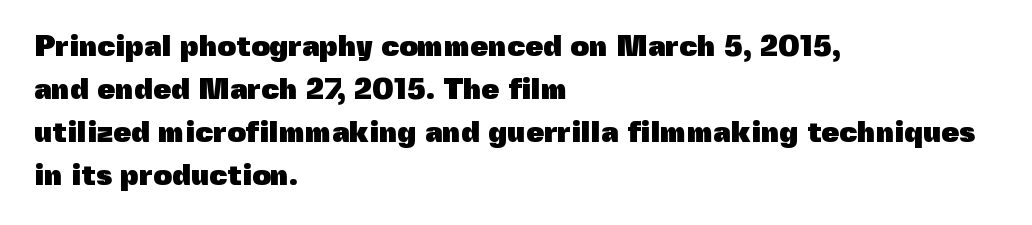
Inter-character spacing is left at the font's built-in metrics. This rendering features lettering with no underline. These lines carry a lot of weight — the face is fully bold. Note: no serifs on the glyphs. You could not count columns in this text — the font is proportionally spaced. The lines sit at an ordinary, default distance from one another.
